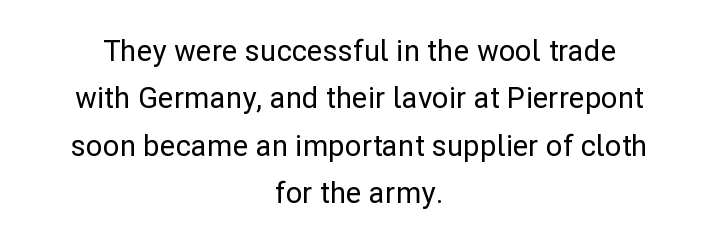
Q: Is the text italic (slanted)? A: No, it is upright.
Q: Is the typeface a serif or a sans-serif typeface? A: Sans-serif.
Q: Is the text underlined? A: No.
Q: How is the paragraph aligned? A: Centered.
Q: Is the spacing between letters normal or unusually wide? A: Normal.
Q: Is the spacing between lines tight, normal or loose? A: Normal.
Q: Width (condensed, normal, or wide)? A: Normal.
Q: Stroke contrast? A: Low.
Q: x-height? A: Medium.
Q: Monospaced? A: No.
